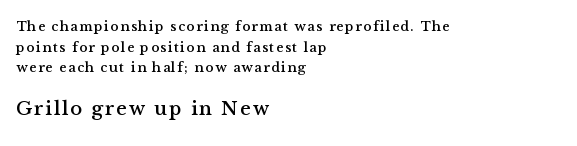
{"italic": "no", "underline": "no", "align": "left", "line_spacing": "normal", "line_spacing_ratio": 1.47, "larger_block": "second", "size_ratio": 1.43, "glyph_px": 20}
